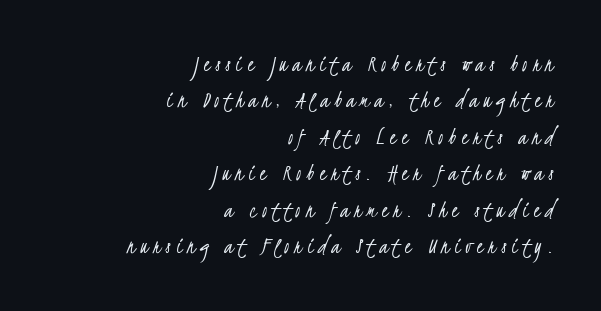
The image shows 25 px text type; set right-aligned, normal line spacing (1.46x), unusually wide letter spacing (+0.21 em), not underlined.
